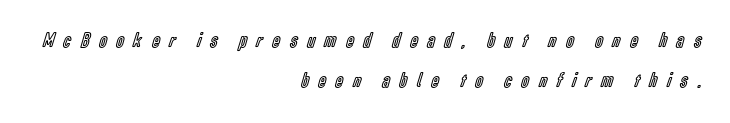
{"underline": "no", "align": "right", "line_spacing": "loose", "line_spacing_ratio": 1.92, "letter_spacing": "wide", "letter_spacing_em": 0.47, "glyph_px": 21}
